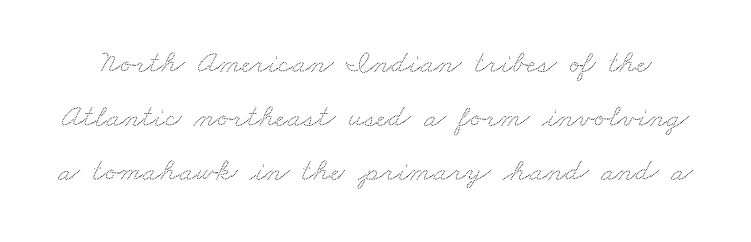
The image shows 32 px wide type; set normal line spacing (1.69x), normal letter spacing, not underlined; low stroke contrast and a small x-height.
